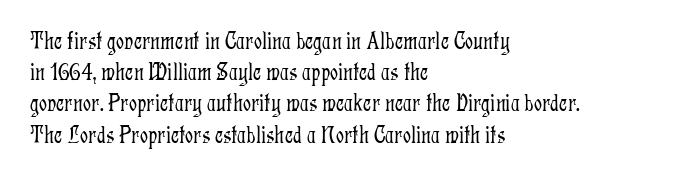
Spacing between characters is what you'd get straight out of the box. Ordinary non-slanted type is in use. The compositor pushed each line to the left boundary. Rows of type keep a routine distance in the vertical direction.
